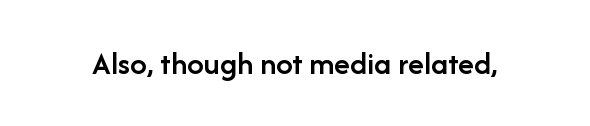
These lines keep a tight, regular rhythm from letter to letter. Do the characters align in a grid? No, the font is proportional. Only glyphs here, with clear space below each row. The font's upright variant was chosen for this text.
